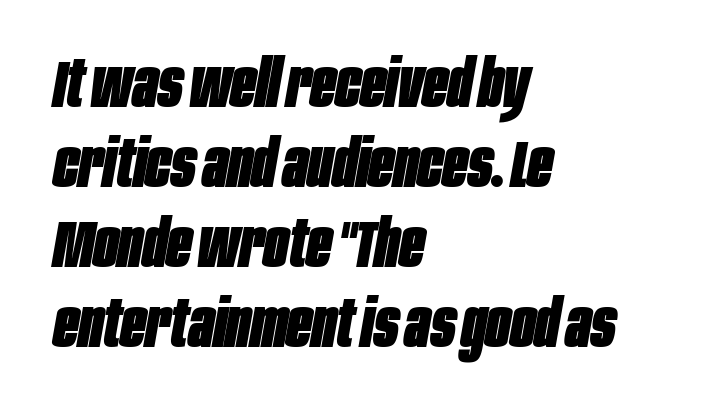
Q: Is the text bold? A: Yes.
Q: Is the text italic (slanted)? A: Yes, it leans right by about 10 degrees.
Q: Is the text underlined? A: No.
Q: How is the paragraph aligned? A: Left-aligned.
Q: Is the spacing between letters normal or unusually wide? A: Normal.
Q: Width (condensed, normal, or wide)? A: Condensed.
Q: Stroke contrast? A: Low.
Q: x-height? A: Large.
Q: Monospaced? A: No.
